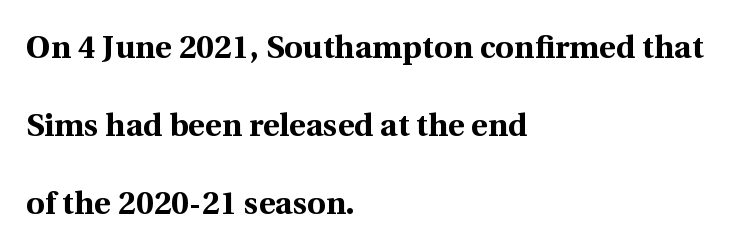
Q: Is the text bold? A: Yes.
Q: Is the text italic (slanted)? A: No, it is upright.
Q: Is the typeface a serif or a sans-serif typeface? A: Serif.
Q: Is the text underlined? A: No.
Q: How is the paragraph aligned? A: Left-aligned.
Q: Is the spacing between letters normal or unusually wide? A: Normal.
Q: Is the spacing between lines tight, normal or loose? A: Loose.
Q: Width (condensed, normal, or wide)? A: Normal.
Q: x-height? A: Medium.
Q: Monospaced? A: No.
